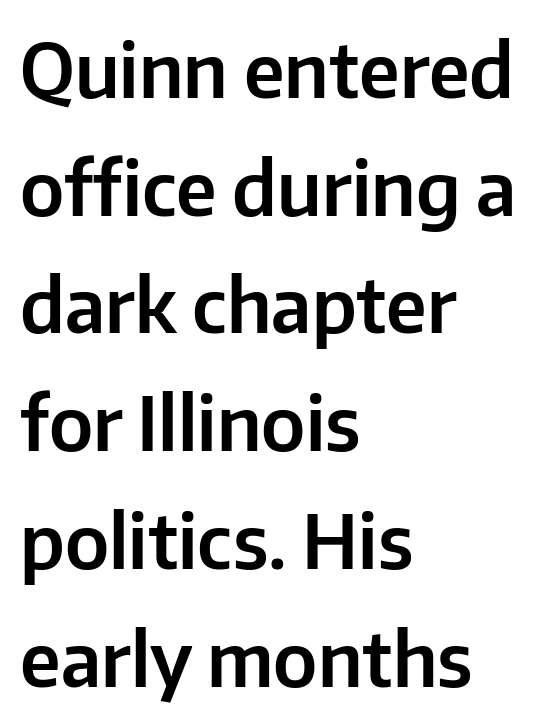
{"serif": "no", "italic": "no", "width": "normal", "stroke_contrast": "low", "x_height": "medium", "monospaced": "no", "underline": "no", "align": "left", "line_spacing": "normal", "line_spacing_ratio": 1.57, "letter_spacing": "normal", "letter_spacing_em": 0.0, "glyph_px": 75}
